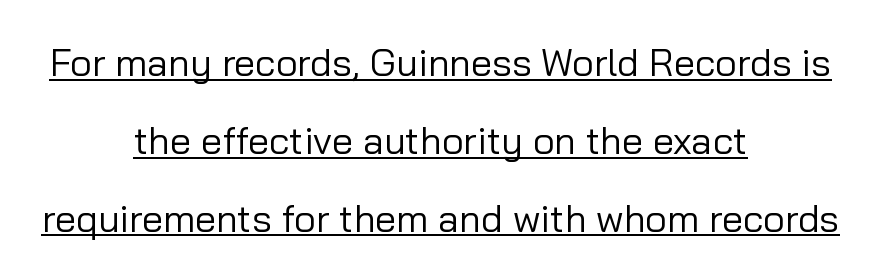
{"serif": "no", "italic": "no", "bold": "no", "weight": "regular", "width": "normal", "stroke_contrast": "low", "x_height": "medium", "monospaced": "no", "underline": "yes", "align": "center", "line_spacing": "loose", "line_spacing_ratio": 2.05, "letter_spacing": "normal", "letter_spacing_em": 0.0, "glyph_px": 38}
